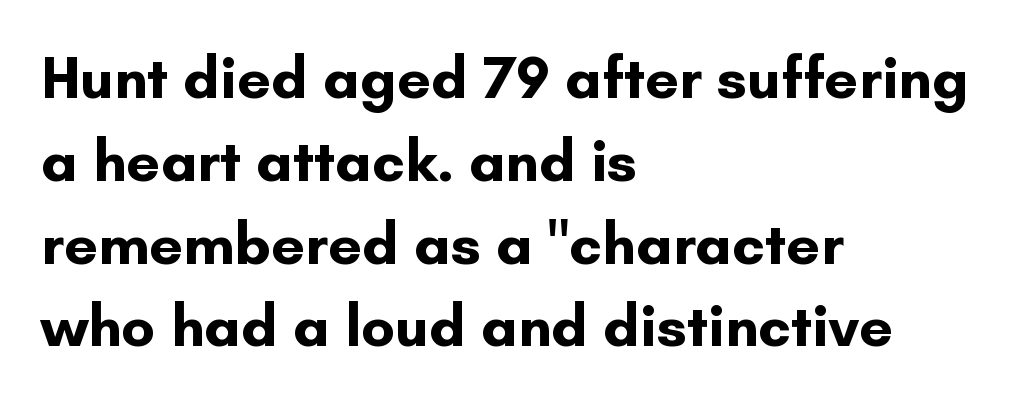
Does the type have serifs? No, each stem ends abruptly. Underline: absent. Horizontal alignment here is leftward, the default for most running prose. Is this a fixed-width face? No — the glyphs have proportional, varying widths.
